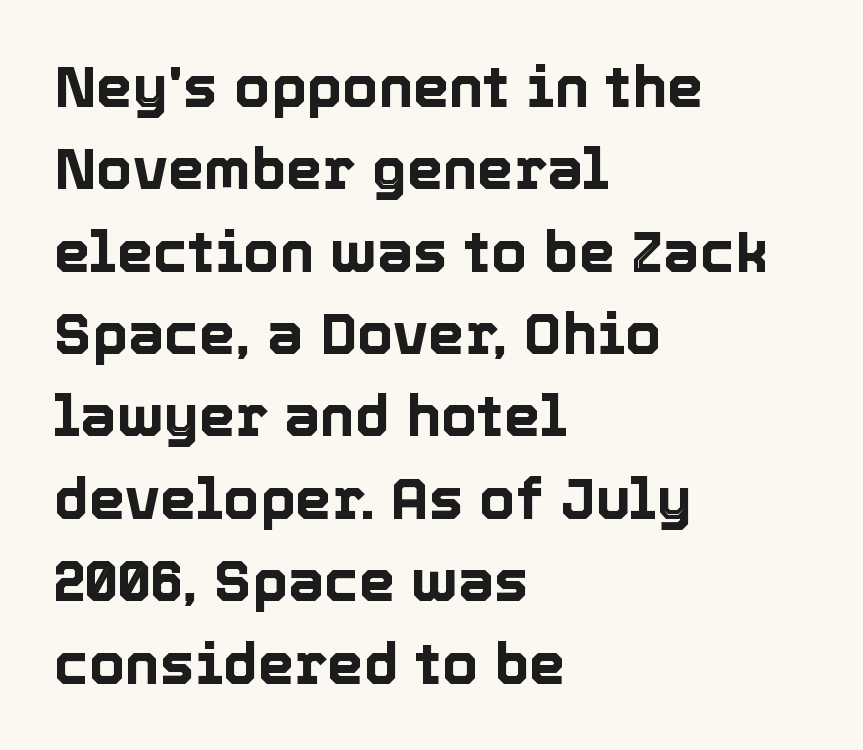
{"italic": "no", "width": "normal", "x_height": "medium", "monospaced": "no", "underline": "no", "align": "left", "line_spacing": "normal", "line_spacing_ratio": 1.42, "letter_spacing": "normal", "letter_spacing_em": 0.0, "glyph_px": 58}
